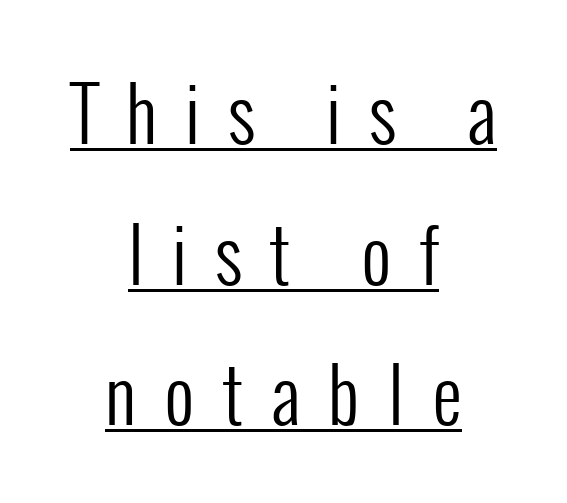
In terms of letterform style, serifs are entirely absent. Each letter keeps its own natural width here, so spacing adapts to shape. Stems here are at most as thick as an everyday book face. The rendering uses the underline text-decoration. How are the letters spaced? Widely, with obvious added tracking. Is the block centered? Yes — each line is placed symmetrically about the middle.
